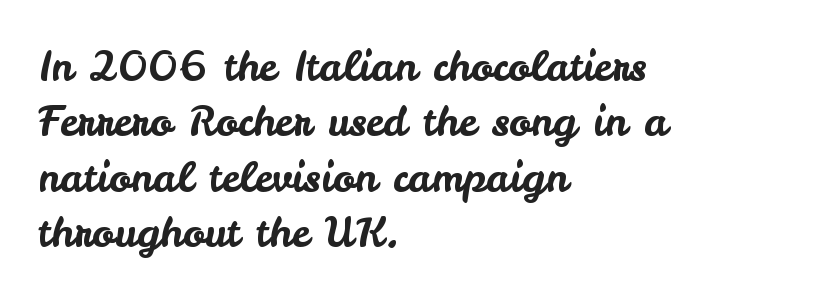
Nope, no serifs anywhere on these letters. The rendering anchors every line to the left-hand side. The words here are not underlined. The rows are spaced the way most documents space them. A typesetter would call this zero additional tracking.
